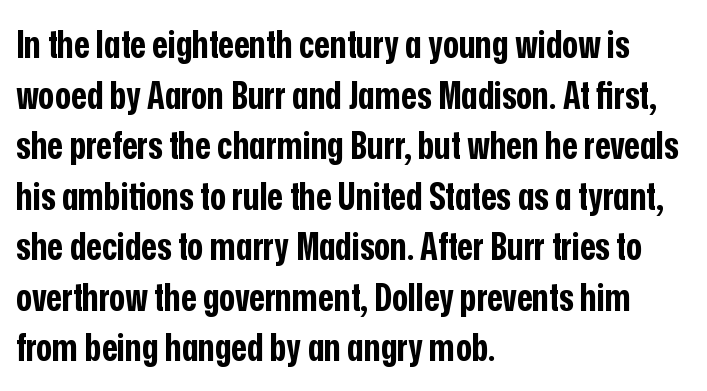
Q: Is the text bold? A: Yes.
Q: Is the text italic (slanted)? A: No, it is upright.
Q: Is the typeface a serif or a sans-serif typeface? A: Sans-serif.
Q: Is the text underlined? A: No.
Q: How is the paragraph aligned? A: Left-aligned.
Q: Is the spacing between letters normal or unusually wide? A: Normal.
Q: Is the spacing between lines tight, normal or loose? A: Normal.
Q: Width (condensed, normal, or wide)? A: Condensed.
Q: Stroke contrast? A: Low.
Q: x-height? A: Medium.
Q: Monospaced? A: No.
